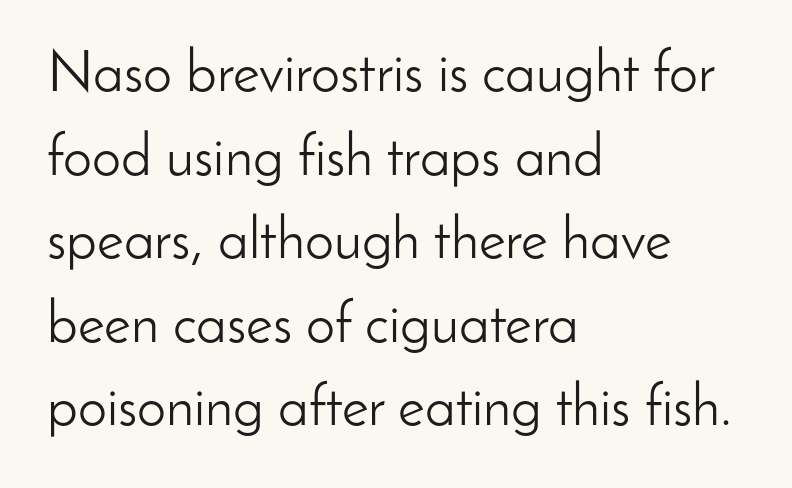
Q: Is the text bold? A: No.
Q: Is the text italic (slanted)? A: No, it is upright.
Q: Is the typeface a serif or a sans-serif typeface? A: Sans-serif.
Q: Is the text underlined? A: No.
Q: How is the paragraph aligned? A: Left-aligned.
Q: Is the spacing between letters normal or unusually wide? A: Normal.
Q: Is the spacing between lines tight, normal or loose? A: Normal.
Q: Width (condensed, normal, or wide)? A: Normal.
Q: Stroke contrast? A: Low.
Q: x-height? A: Small.
Q: Monospaced? A: No.
